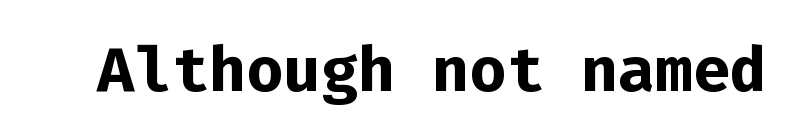
{"serif": "no", "italic": "no", "bold": "yes", "weight": "bold", "width": "normal", "stroke_contrast": "low", "x_height": "medium", "monospaced": "yes", "underline": "no", "letter_spacing": "normal", "letter_spacing_em": 0.0, "glyph_px": 62}
